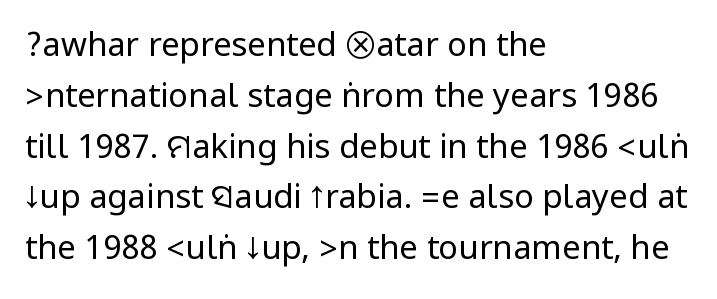
Counters stay open thanks to moderate or lighter strokes. Regarding serifs, this sample does without them. Nothing unusual about the tracking: characters are spaced as the font intends. The rendering anchors every line to the left-hand side. Leading: standard.
